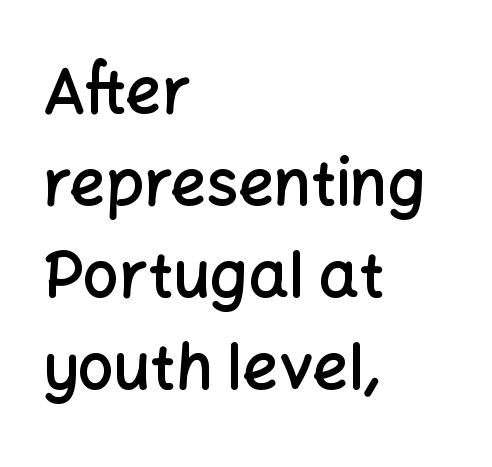
A roman cut, with each character standing at attention. This is sans-serif lettering, the kind often seen on screens and signage. Glance below the letters and you will spot only blank space. Regarding leading, the lines here are spaced in the standard way. The passage shown is semibold, sitting just below true bold.
